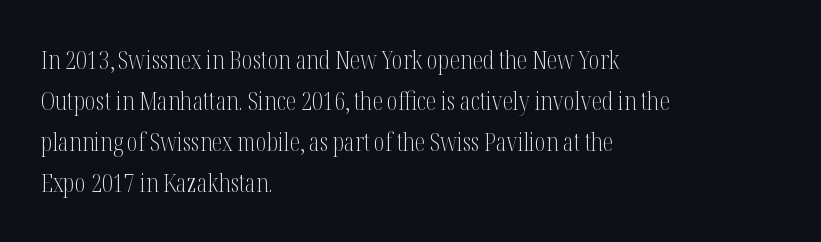
{"italic": "no", "bold": "no", "underline": "no", "align": "left", "line_spacing": "normal", "line_spacing_ratio": 1.58, "letter_spacing": "normal", "letter_spacing_em": 0.0, "glyph_px": 26}
